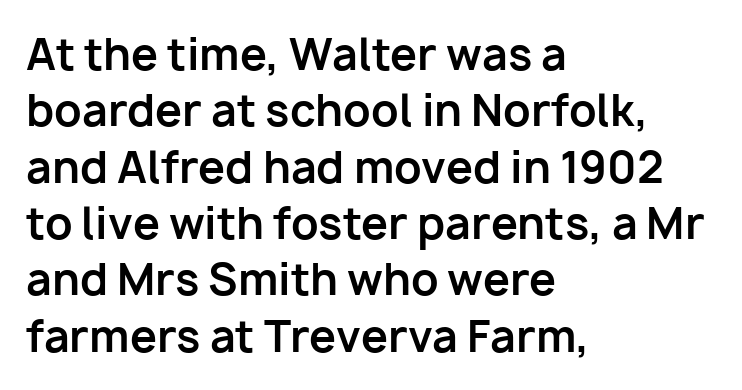
{"serif": "no", "italic": "no", "bold": "yes", "weight": "bold", "width": "normal", "stroke_contrast": "low", "x_height": "medium", "monospaced": "no", "underline": "no", "align": "left", "line_spacing": "normal", "line_spacing_ratio": 1.31, "letter_spacing": "normal", "letter_spacing_em": 0.0, "glyph_px": 43}
